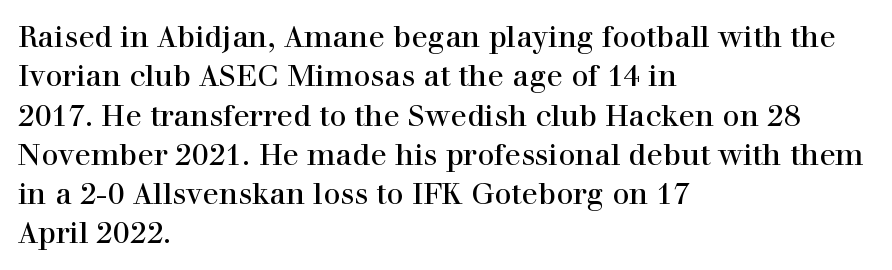
You can tell from the footed stems that serif type was used. This block has exactly the height ordinary leading produces. Varying glyph widths throughout — classic text-font behaviour. Caption: multi-line text, flush left, ragged right. Honestly, the letter spacing is just normal — you wouldn't notice it. The passage shown is not underscored anywhere.
